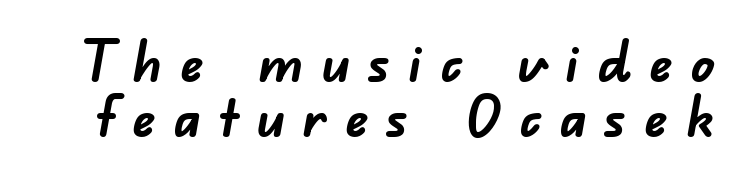
{"serif": "no", "bold": "yes", "weight": "semibold", "width": "normal", "stroke_contrast": "low", "x_height": "small", "monospaced": "no", "underline": "no", "line_spacing": "tight", "line_spacing_ratio": 0.95, "letter_spacing": "wide", "letter_spacing_em": 0.3, "glyph_px": 58}
